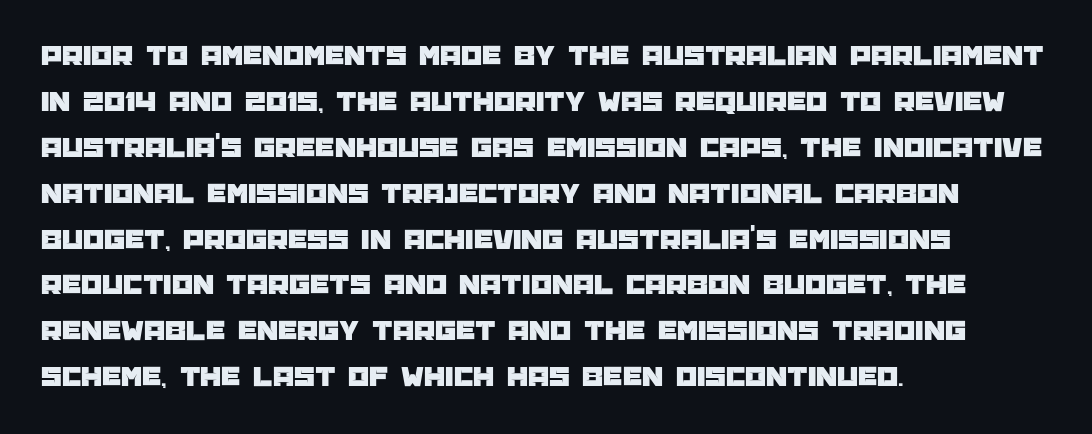
{"serif": "no", "italic": "no", "width": "normal", "stroke_contrast": "low", "x_height": "large", "monospaced": "no", "underline": "no", "align": "left", "line_spacing": "normal", "line_spacing_ratio": 1.53, "letter_spacing": "normal", "letter_spacing_em": 0.0, "glyph_px": 30}
